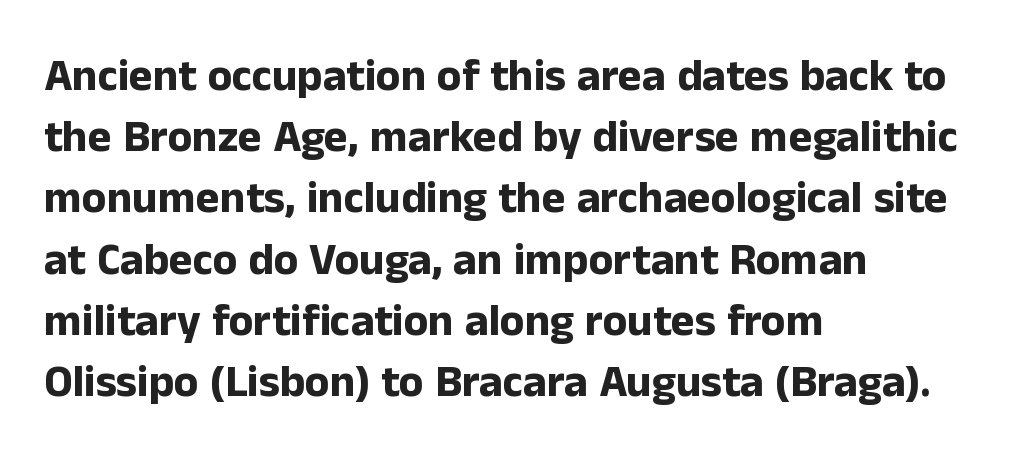
The image shows 45 px bold sans-serif type, upright; set left-aligned, normal line spacing (1.36x), normal letter spacing, not underlined; low stroke contrast and a medium x-height.
